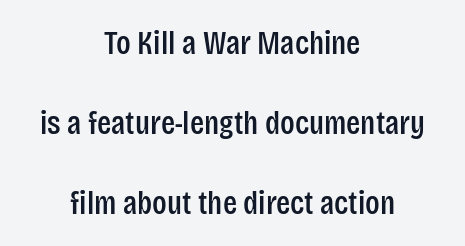
{"serif": "no", "italic": "no", "width": "condensed", "stroke_contrast": "low", "x_height": "large", "monospaced": "no", "underline": "no", "align": "center", "line_spacing": "loose", "line_spacing_ratio": 2.42, "letter_spacing": "normal", "letter_spacing_em": 0.0, "glyph_px": 33}
